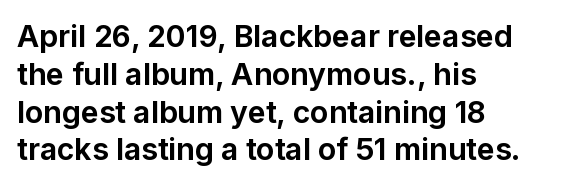
{"serif": "no", "italic": "no", "bold": "yes", "weight": "bold", "width": "normal", "stroke_contrast": "low", "x_height": "medium", "monospaced": "no", "underline": "no", "align": "left", "line_spacing": "normal", "line_spacing_ratio": 1.26, "letter_spacing": "normal", "letter_spacing_em": 0.0, "glyph_px": 30}
